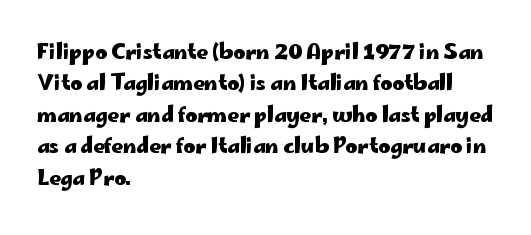
Q: Is the text bold? A: Yes.
Q: Is the text italic (slanted)? A: No, it is upright.
Q: Is the text underlined? A: No.
Q: How is the paragraph aligned? A: Left-aligned.
Q: Is the spacing between letters normal or unusually wide? A: Normal.
Q: Is the spacing between lines tight, normal or loose? A: Normal.
